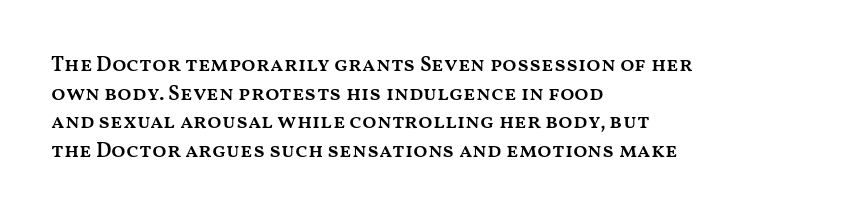
This sample uses an upright cut, with every glyph sitting square on the baseline. Moderately thickened strokes mark this as semibold type. Short note: letters normally spaced. A typesetter would call this leading conventional body-copy spacing. Just letters on the line, the space beneath them empty. Casual observation: everything's shoved over to the left.
